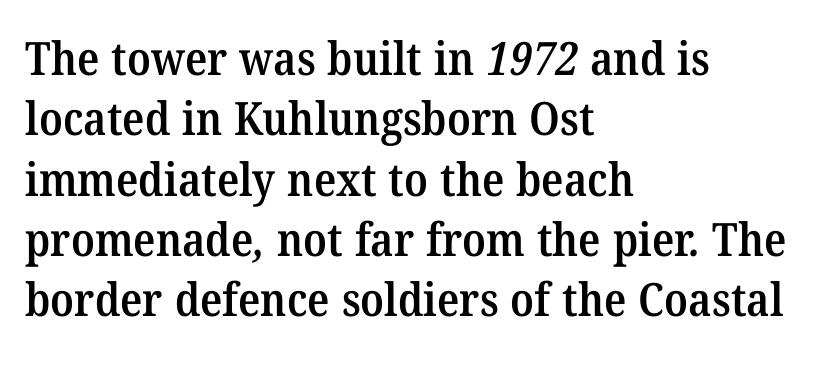
Is the letter spacing exaggerated? No — it looks like the ordinary default. Here the designer chose a conventional face with non-uniform glyph widths. Observe the serifs anchoring each vertical stroke in this sample. The area under the type is left untouched. If you drew a ruler down the left edge, every line would touch it.
